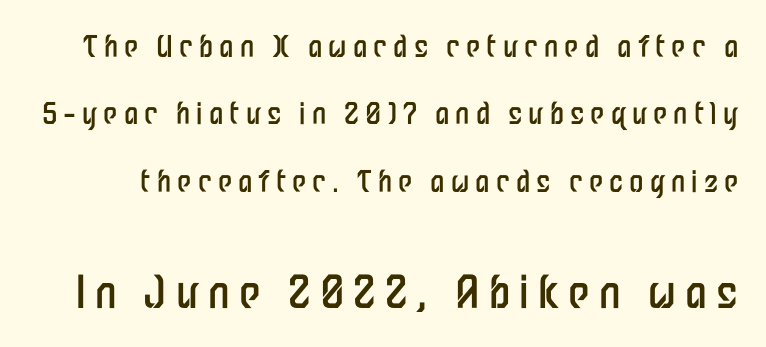
Q: Is the text bold? A: No.
Q: Is the text italic (slanted)? A: No, it is upright.
Q: Is the typeface a serif or a sans-serif typeface? A: Sans-serif.
Q: Is the text underlined? A: No.
Q: Is the spacing between letters normal or unusually wide? A: Unusually wide.
Q: Is the spacing between lines tight, normal or loose? A: Loose.
Q: Which block of text is set in a larger size, the first (top) or the second (bottom)? A: The second (bottom) one.
Q: Width (condensed, normal, or wide)? A: Condensed.
Q: Stroke contrast? A: Low.
Q: x-height? A: Medium.
Q: Monospaced? A: No.
